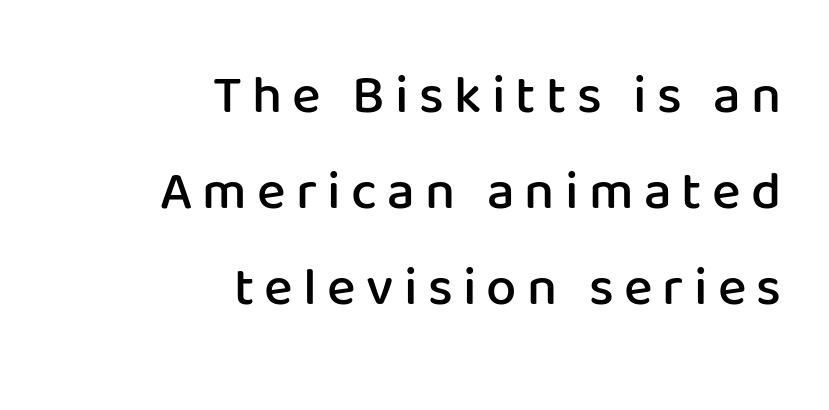
{"serif": "no", "italic": "no", "bold": "semi", "weight": "semibold", "width": "normal", "stroke_contrast": "low", "x_height": "medium", "monospaced": "no", "underline": "no", "align": "right", "line_spacing_ratio": 1.78, "glyph_px": 54}
